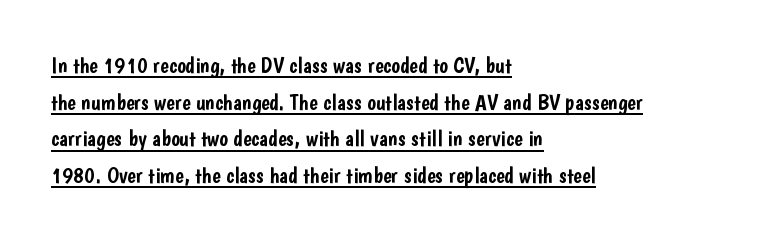
Q: Is the text italic (slanted)? A: No, it is upright.
Q: Is the text underlined? A: Yes.
Q: How is the paragraph aligned? A: Left-aligned.
Q: Is the spacing between letters normal or unusually wide? A: Normal.
Q: Is the spacing between lines tight, normal or loose? A: Normal.
